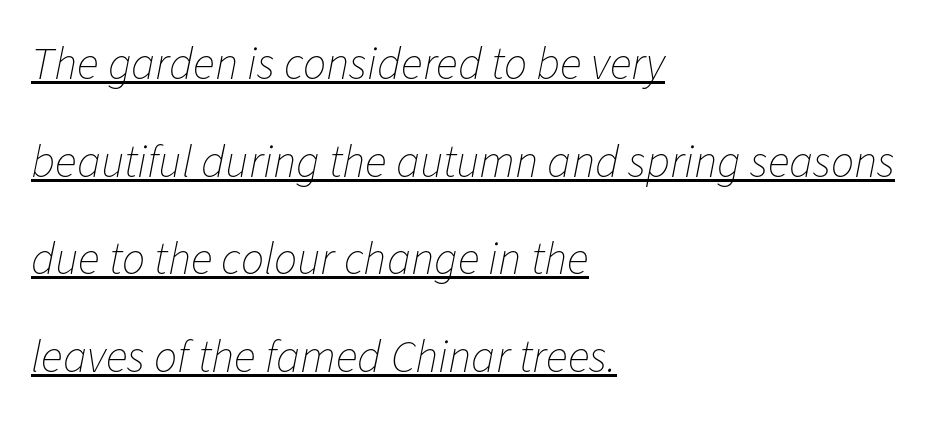
Q: Is the text bold? A: No.
Q: Is the text italic (slanted)? A: Yes, it leans right by about 11 degrees.
Q: Is the text underlined? A: Yes.
Q: How is the paragraph aligned? A: Left-aligned.
Q: Is the spacing between letters normal or unusually wide? A: Normal.
Q: Is the spacing between lines tight, normal or loose? A: Loose.
Q: Width (condensed, normal, or wide)? A: Normal.
Q: Stroke contrast? A: Low.
Q: x-height? A: Medium.
Q: Monospaced? A: No.
